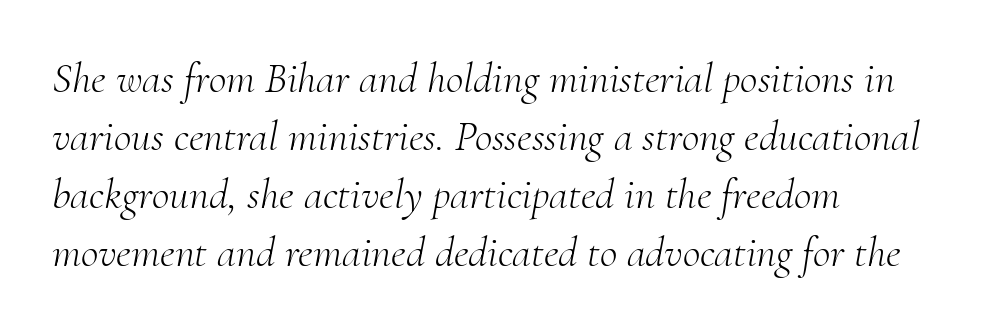
The image shows 43 px light serif type, italic (leaning right); set left-aligned, normal line spacing (1.35x), normal letter spacing, not underlined; medium stroke contrast and a small x-height.
